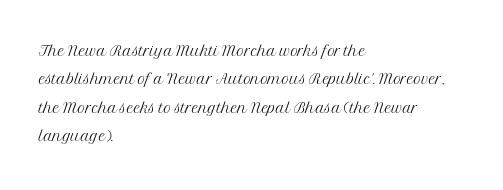
{"bold": "no", "underline": "no", "align": "left", "line_spacing": "normal", "line_spacing_ratio": 1.35, "letter_spacing": "normal", "letter_spacing_em": 0.0, "glyph_px": 21}
